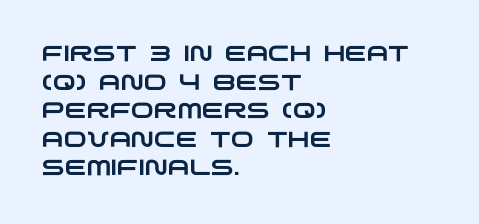
Just letters on the line, the space beneath them empty. This block has exactly the height ordinary leading produces. Letter spacing: default. These lines are set flush left with a ragged right edge.
